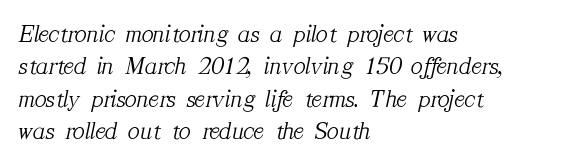
{"italic": "yes", "lean": "right", "slant_degrees": 12, "bold": "no", "underline": "no", "align": "left", "line_spacing": "normal", "line_spacing_ratio": 1.3, "letter_spacing": "normal", "letter_spacing_em": 0.0, "glyph_px": 25}
